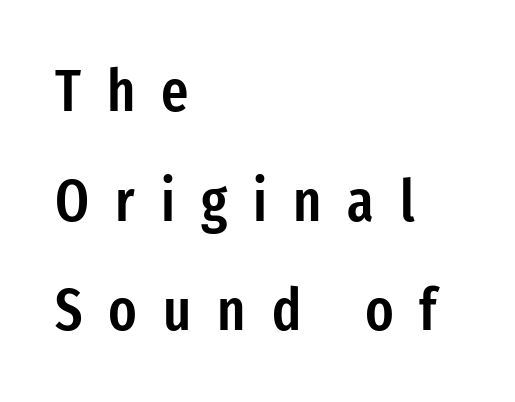
Q: Is the text bold? A: Semi-bold.
Q: Is the text italic (slanted)? A: No, it is upright.
Q: Is the typeface a serif or a sans-serif typeface? A: Sans-serif.
Q: Is the text underlined? A: No.
Q: How is the paragraph aligned? A: Left-aligned.
Q: Is the spacing between letters normal or unusually wide? A: Unusually wide.
Q: Width (condensed, normal, or wide)? A: Condensed.
Q: Stroke contrast? A: Low.
Q: x-height? A: Medium.
Q: Monospaced? A: No.
